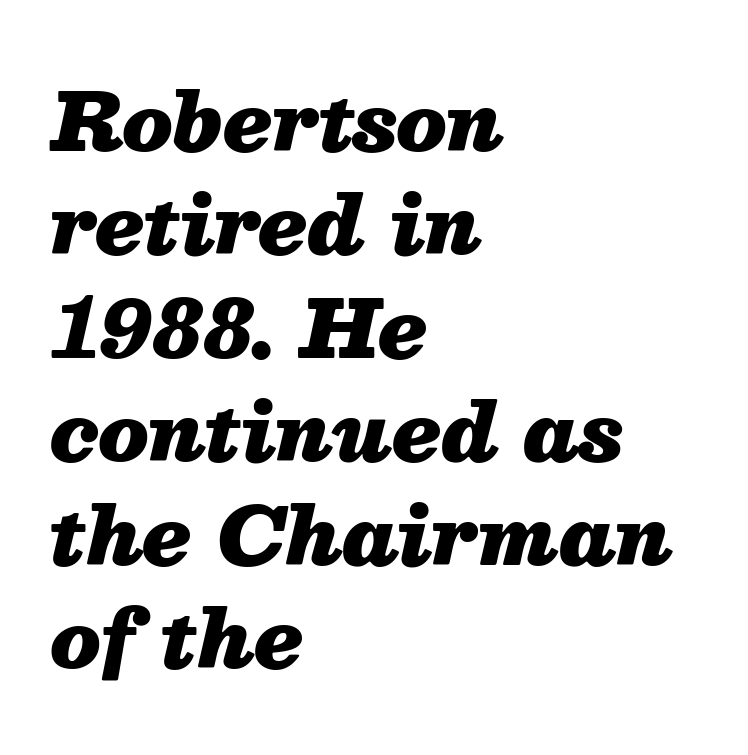
{"italic": "yes", "lean": "right", "slant_degrees": 13, "bold": "yes", "weight": "heavy", "width": "normal", "stroke_contrast": "medium", "x_height": "medium", "monospaced": "no", "underline": "no", "align": "left", "line_spacing": "normal", "line_spacing_ratio": 1.31, "letter_spacing": "normal", "letter_spacing_em": 0.0, "glyph_px": 79}
